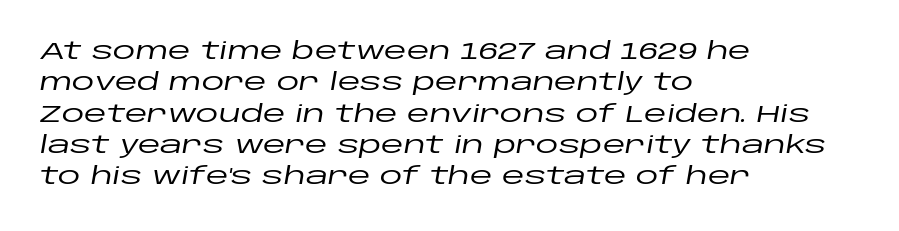
The gap between lines stays unmarked. This sample keeps an unexceptional amount of space between lines. Short and long lines alike share a common starting point at left. In terms of posture, this sample is oblique.
